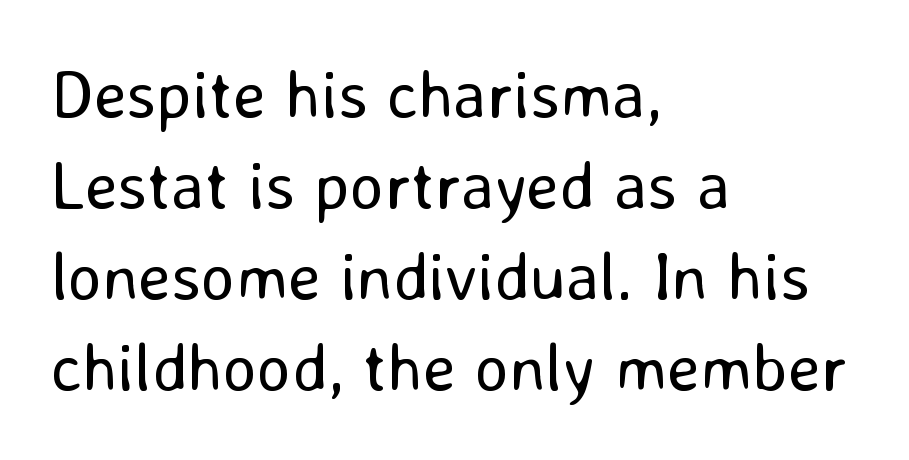
The image shows 67 px regular-weight sans-serif type, upright; set left-aligned, normal line spacing (1.36x), normal letter spacing, not underlined; low stroke contrast and a medium x-height.
